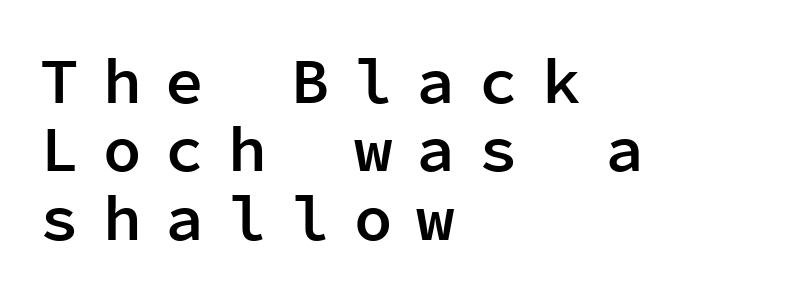
The image shows 64 px semibold sans-serif type, upright, monospaced; set left-aligned, tight line spacing (1.07x), unusually wide letter spacing (+0.38 em), not underlined; low stroke contrast and a medium x-height.
